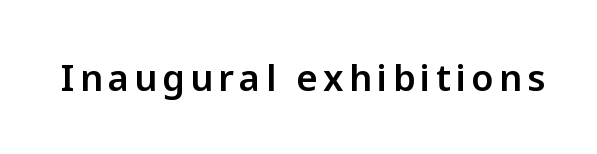
{"serif": "no", "italic": "no", "width": "normal", "stroke_contrast": "low", "x_height": "medium", "monospaced": "no", "underline": "no", "glyph_px": 36}
